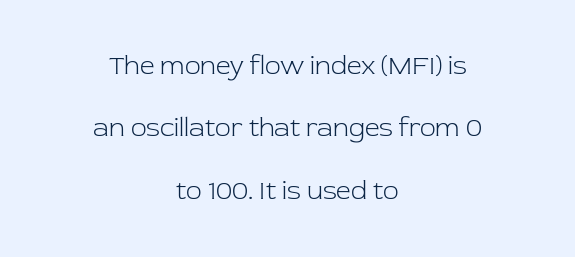
{"italic": "no", "bold": "no", "underline": "no", "align": "center", "line_spacing": "loose", "line_spacing_ratio": 2.4, "letter_spacing": "normal", "letter_spacing_em": 0.0, "glyph_px": 26}
